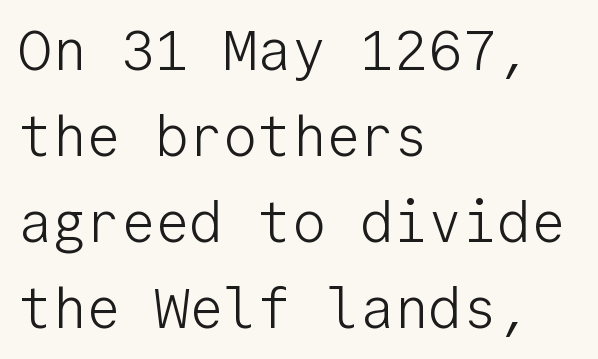
The image shows 57 px light sans-serif type, upright, monospaced; set left-aligned, normal line spacing (1.51x), normal letter spacing, not underlined; low stroke contrast and a medium x-height.
